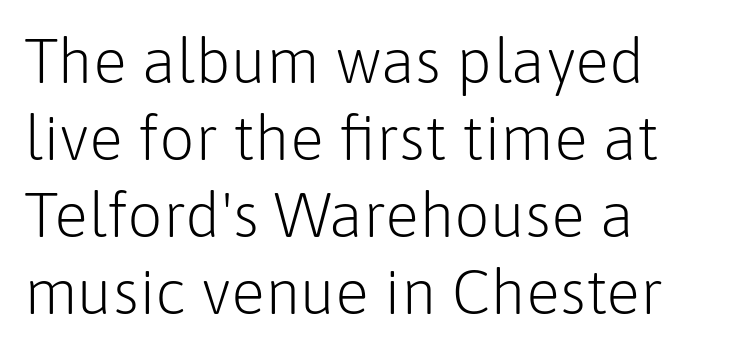
The image shows 63 px light sans-serif type, upright; set left-aligned, line spacing 1.22x, normal letter spacing, not underlined; low stroke contrast and a medium x-height.
